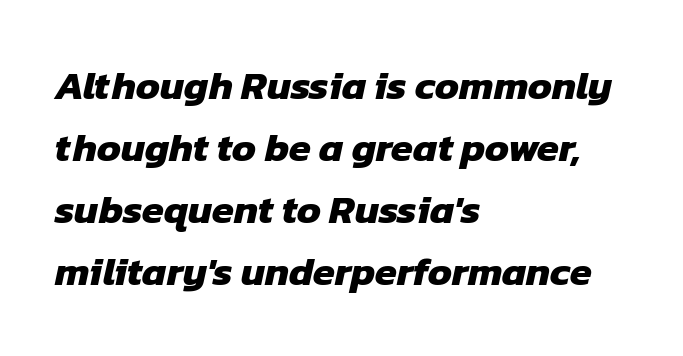
The image shows 40 px heavy sans-serif type; set left-aligned, normal line spacing (1.55x), normal letter spacing, not underlined; low stroke contrast and a medium x-height.
